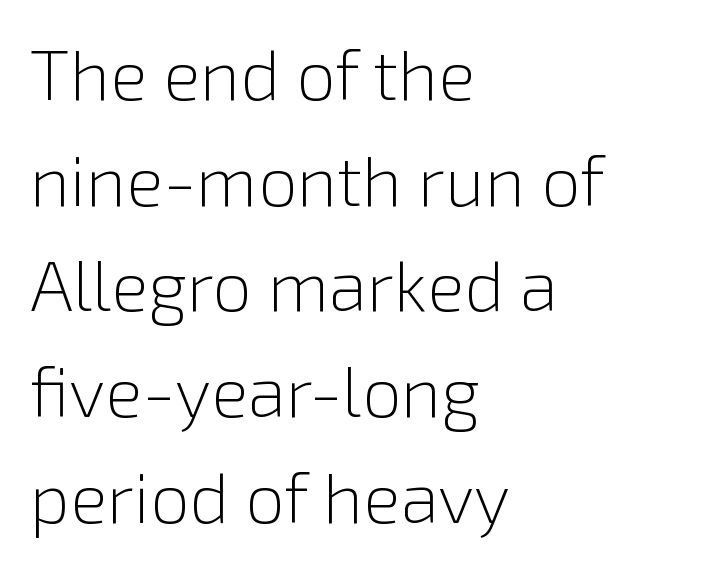
{"serif": "no", "italic": "no", "bold": "no", "weight": "light", "width": "normal", "stroke_contrast": "low", "x_height": "medium", "monospaced": "no", "underline": "no", "align": "left", "line_spacing": "normal", "line_spacing_ratio": 1.51, "letter_spacing": "normal", "letter_spacing_em": 0.0, "glyph_px": 70}
